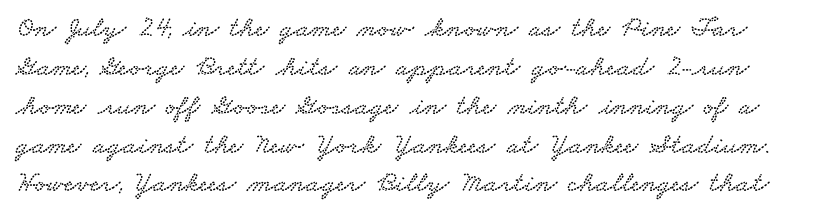
A typesetter would call this proportional, since set widths differ per character. In terms of leading, this rendering sits right in the middle. Check the space under the baseline: it is left empty. Glyph-to-glyph distance matches everyday printed text.
